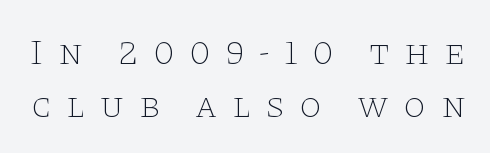
The glyphs are unaccompanied by any horizontal stroke below them. Normally led — the rows are evenly, conventionally spaced. Character widths vary here, with narrow letters taking less room than wide ones. When letters stand straight like this, we call the style roman or upright.
